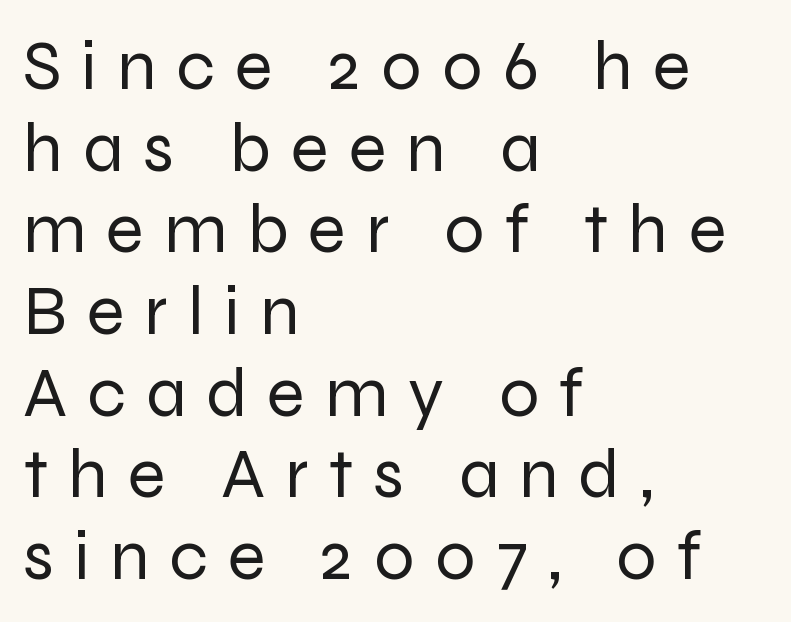
{"serif": "no", "italic": "no", "bold": "no", "weight": "regular", "width": "normal", "stroke_contrast": "low", "x_height": "medium", "monospaced": "no", "underline": "no", "align": "left", "line_spacing": "tight", "line_spacing_ratio": 1.15, "letter_spacing": "wide", "letter_spacing_em": 0.28, "glyph_px": 71}
